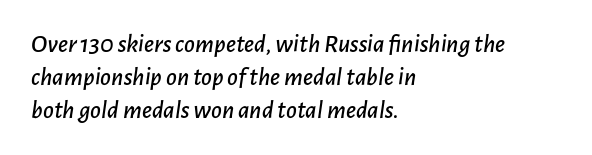
{"italic": "yes", "lean": "right", "slant_degrees": 7, "underline": "no", "align": "left", "line_spacing": "normal", "line_spacing_ratio": 1.26, "letter_spacing": "normal", "letter_spacing_em": 0.0, "glyph_px": 26}
